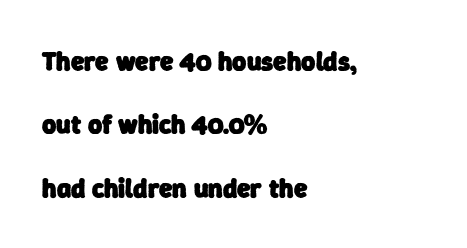
Q: Is the text bold? A: Yes.
Q: Is the text underlined? A: No.
Q: How is the paragraph aligned? A: Left-aligned.
Q: Is the spacing between letters normal or unusually wide? A: Normal.
Q: Is the spacing between lines tight, normal or loose? A: Loose.
